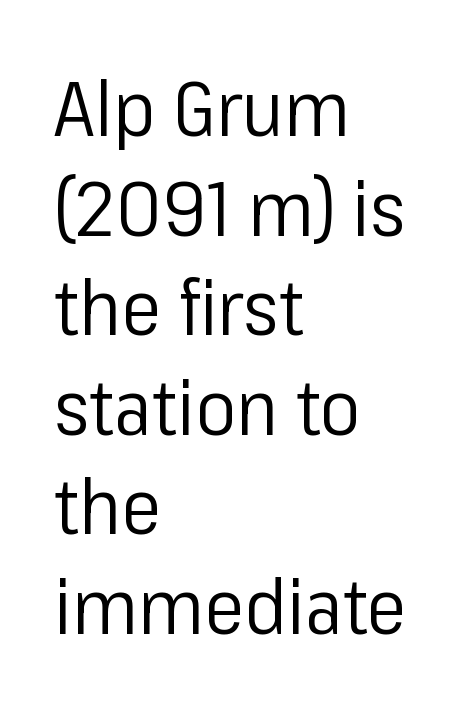
Varying glyph widths throughout — classic text-font behaviour. The letterforms sit at book weight or below. Vertical spacing — default. Line starts are locked; line ends wander. The gaps between neighbouring characters are ordinary and unremarkable.
